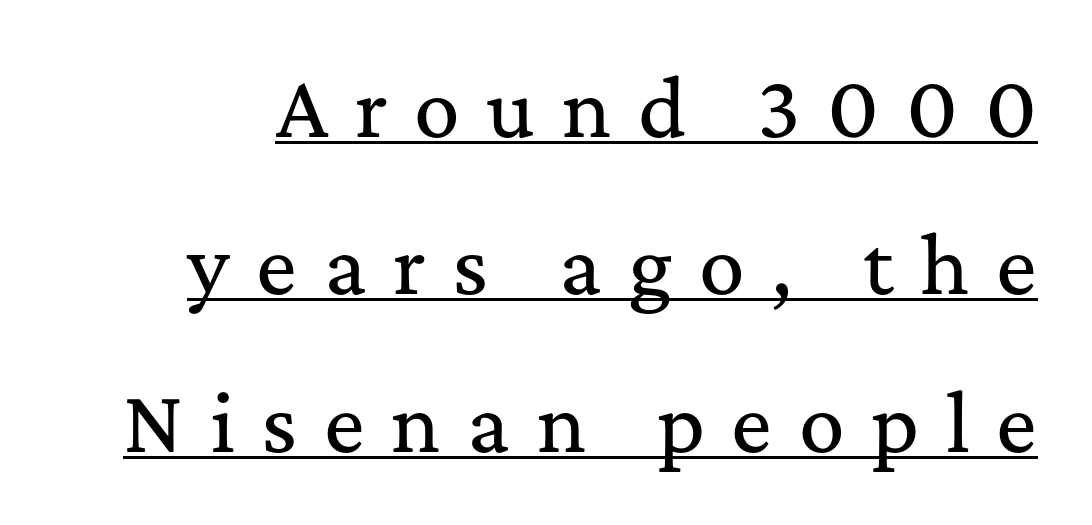
The image shows 76 px serif type, upright; set loose line spacing (2.07x), unusually wide letter spacing (+0.35 em), underlined; medium stroke contrast and a medium x-height.
